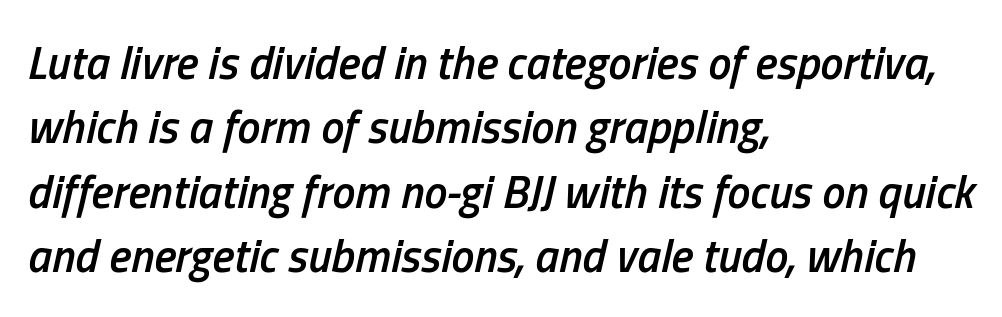
{"italic": "yes", "lean": "right", "slant_degrees": 13, "bold": "semi", "weight": "semibold", "width": "condensed", "stroke_contrast": "low", "x_height": "medium", "monospaced": "no", "underline": "no", "align": "left", "line_spacing": "normal", "line_spacing_ratio": 1.4, "letter_spacing": "normal", "letter_spacing_em": 0.0, "glyph_px": 46}
